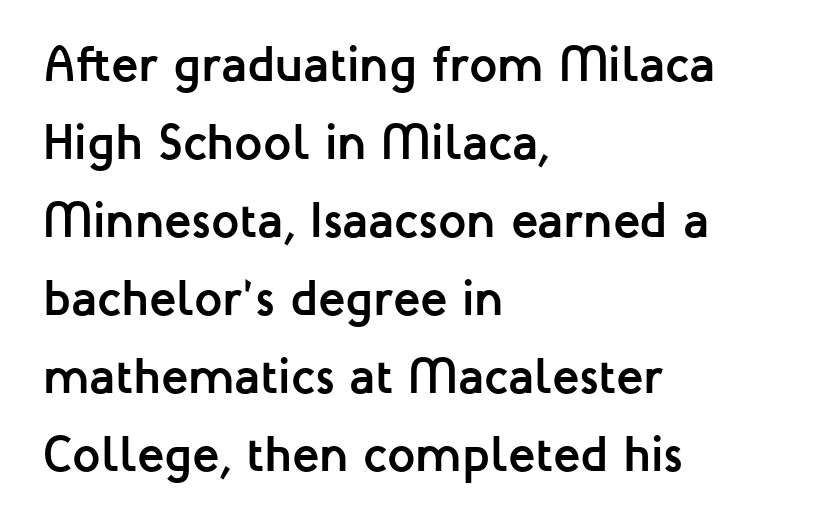
The image shows 50 px semibold sans-serif type, upright; set left-aligned, normal line spacing (1.56x), normal letter spacing, not underlined; low stroke contrast and a medium x-height.
